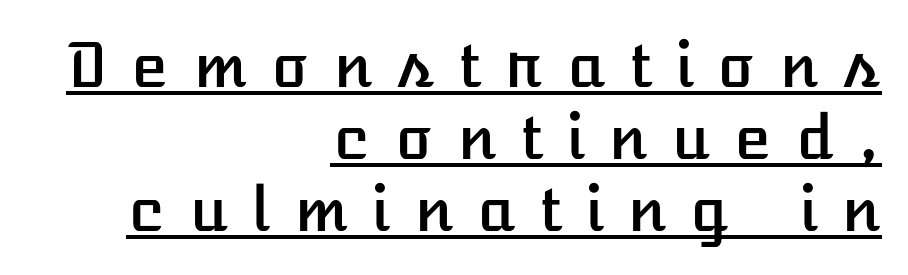
{"italic": "no", "width": "normal", "stroke_contrast": "low", "x_height": "medium", "underline": "yes", "align": "right", "line_spacing_ratio": 1.18, "letter_spacing": "wide", "letter_spacing_em": 0.35, "glyph_px": 61}
